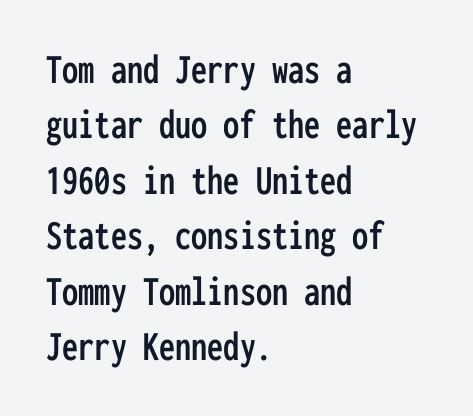
The rendering anchors every line to the left-hand side. Nothing unusual about the tracking: characters are spaced as the font intends. Plain, unruled lines of type. To sum up the face: it is a sans, with no serifs.
